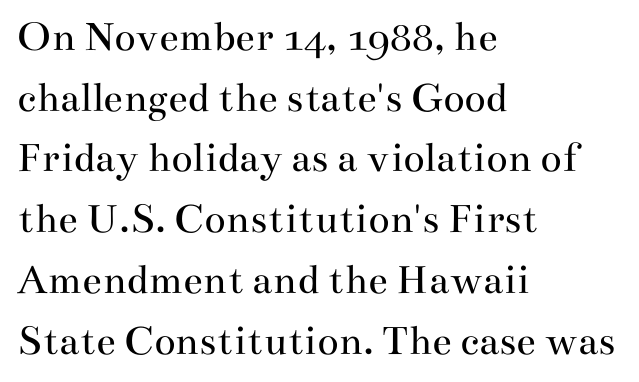
{"serif": "yes", "italic": "no", "bold": "no", "weight": "regular", "width": "wide", "stroke_contrast": "medium", "x_height": "small", "monospaced": "no", "underline": "no", "align": "left", "line_spacing": "normal", "line_spacing_ratio": 1.38, "letter_spacing": "normal", "letter_spacing_em": 0.0, "glyph_px": 44}
